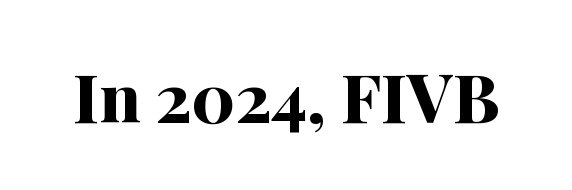
These words are printed bold, with thick strokes throughout. The line texture is even and compact thanks to regular tracking. Proportional: the letters do not fall into vertical columns. Ascenders rise straight up at ninety degrees. Small tapered or slab feet sit at the stroke ends, so this counts as serif. Unmarked baselines from the first word to the last.
